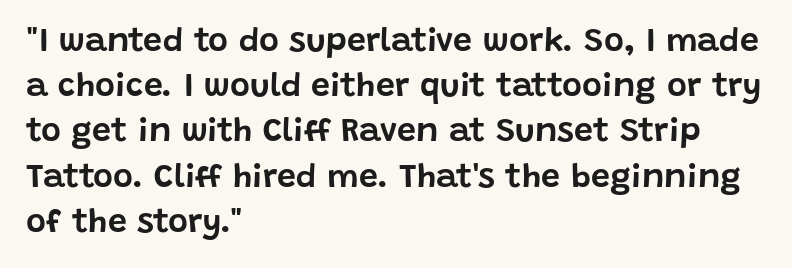
This rendering employs a face without finishing strokes, i.e., a sans-serif. When letters stand straight like this, we call the style roman or upright. This rendering uses left alignment, leaving the right contour irregular. The area under the type is left untouched.
